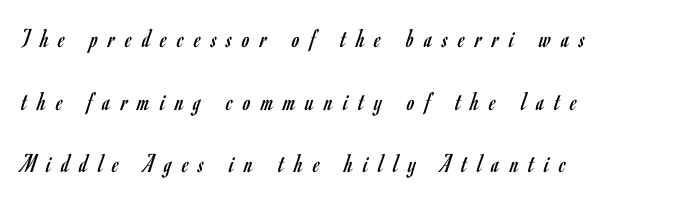
Counters stay open thanks to moderate or lighter strokes. Summary of vertical rhythm: relaxed, with wide interline spacing. Which margin do the lines hug? The left one — the right edge is uneven.
